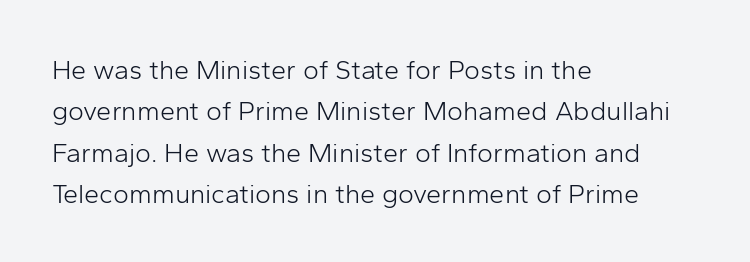
The image shows 27 px text type, upright; set left-aligned, normal line spacing (1.53x), normal letter spacing, not underlined.
